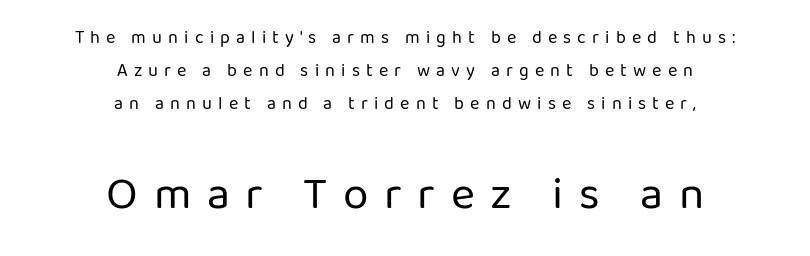
The image shows 46 px regular-weight sans-serif type, upright; set centered, line spacing 1.82x, unusually wide letter spacing (+0.34 em), not underlined; the second (bottom) block is 2.56x larger; low stroke contrast and a medium x-height.
